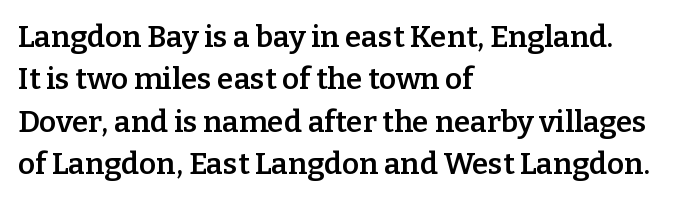
{"serif": "yes", "italic": "no", "bold": "semi", "weight": "semibold", "width": "normal", "stroke_contrast": "low", "x_height": "medium", "monospaced": "no", "underline": "no", "align": "left", "line_spacing": "normal", "line_spacing_ratio": 1.41, "letter_spacing": "normal", "letter_spacing_em": 0.0, "glyph_px": 30}
